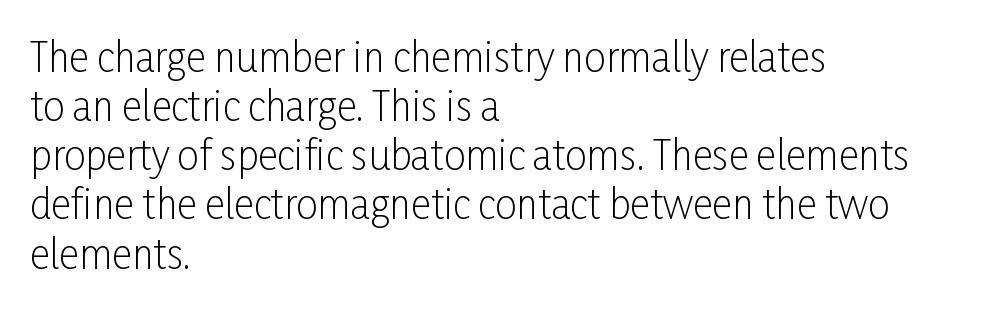
{"serif": "no", "italic": "no", "bold": "no", "weight": "light", "width": "condensed", "stroke_contrast": "low", "x_height": "medium", "monospaced": "no", "underline": "no", "align": "left", "line_spacing": "normal", "line_spacing_ratio": 1.26, "letter_spacing": "normal", "letter_spacing_em": 0.0, "glyph_px": 39}
